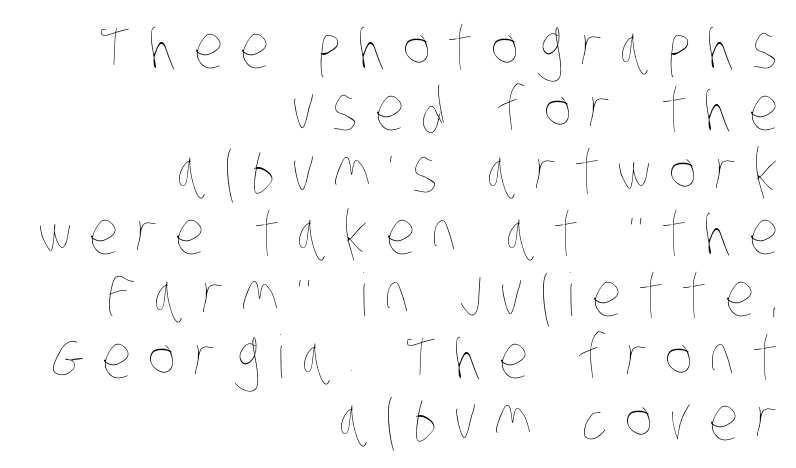
{"bold": "no", "weight": "thin", "width": "condensed", "stroke_contrast": "low", "x_height": "large", "monospaced": "no", "underline": "no", "align": "right", "line_spacing": "tight", "line_spacing_ratio": 1.05, "letter_spacing": "wide", "letter_spacing_em": 0.29, "glyph_px": 59}
